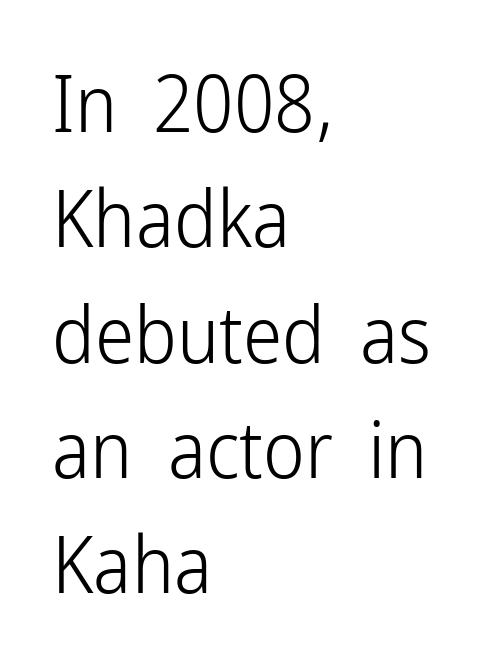
Q: Is the text bold? A: No.
Q: Is the text italic (slanted)? A: No, it is upright.
Q: Is the typeface a serif or a sans-serif typeface? A: Sans-serif.
Q: Is the text underlined? A: No.
Q: How is the paragraph aligned? A: Left-aligned.
Q: Is the spacing between letters normal or unusually wide? A: Normal.
Q: Is the spacing between lines tight, normal or loose? A: Normal.
Q: Width (condensed, normal, or wide)? A: Condensed.
Q: Stroke contrast? A: Low.
Q: x-height? A: Medium.
Q: Monospaced? A: No.
